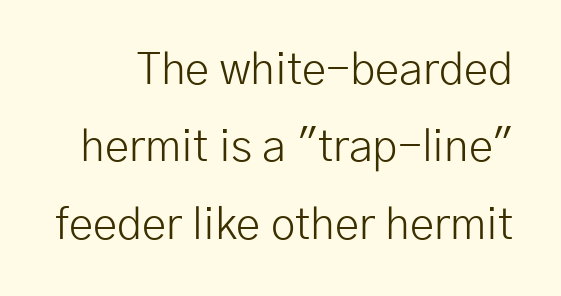
Q: Is the text bold? A: No.
Q: Is the text italic (slanted)? A: No, it is upright.
Q: Is the typeface a serif or a sans-serif typeface? A: Sans-serif.
Q: Is the text underlined? A: No.
Q: Is the spacing between letters normal or unusually wide? A: Normal.
Q: Width (condensed, normal, or wide)? A: Normal.
Q: Stroke contrast? A: Low.
Q: x-height? A: Medium.
Q: Monospaced? A: No.
